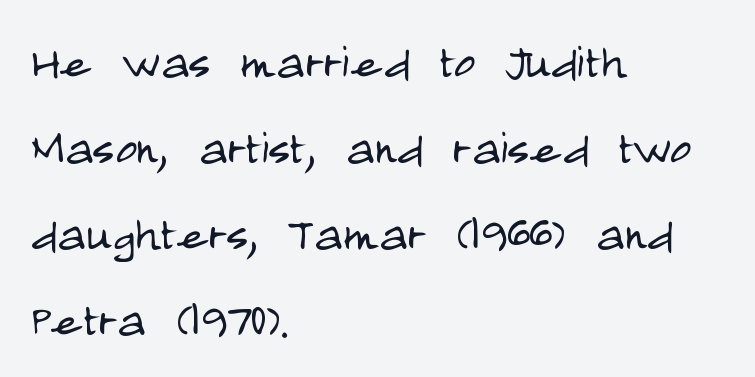
Evenly set lines give the paragraph a standard silhouette. Quick note: not italic, upright. Line starts are locked; line ends wander. The face used here is proportionally spaced, like ordinary book or web type. Descenders hang freely into open space. The characters are drawn with everyday or finer stroke widths.
